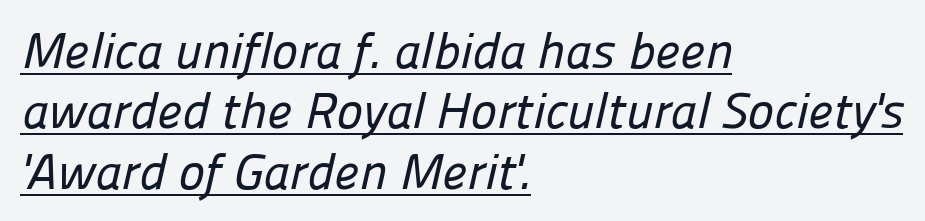
The image shows 50 px sans-serif type; set left-aligned, line spacing 1.21x, normal letter spacing, underlined; low stroke contrast and a medium x-height.
